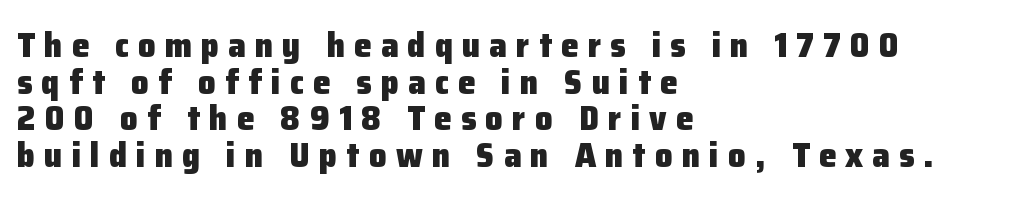
The image shows 35 px heavy sans-serif type, upright; set left-aligned, tight line spacing (1.05x), unusually wide letter spacing (+0.26 em), not underlined; low stroke contrast and a medium x-height.
